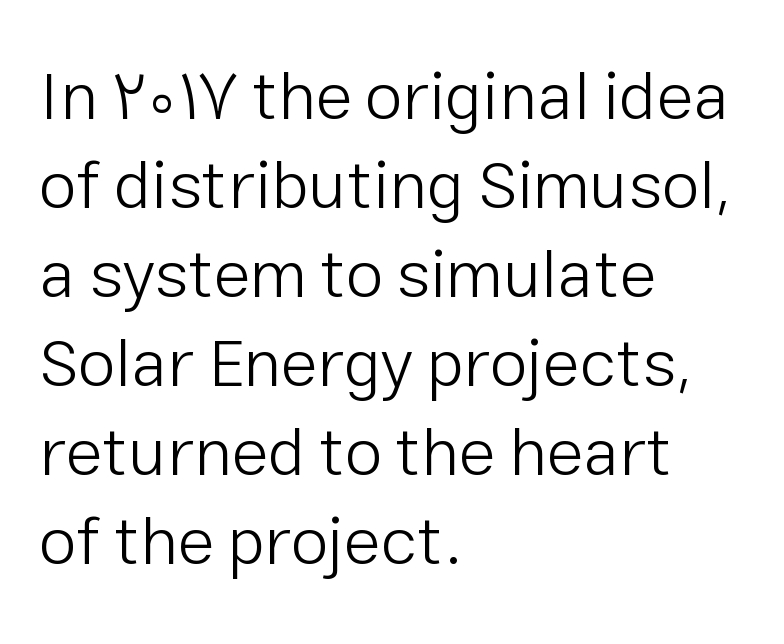
Q: Is the text bold? A: No.
Q: Is the text italic (slanted)? A: No, it is upright.
Q: Is the typeface a serif or a sans-serif typeface? A: Sans-serif.
Q: Is the text underlined? A: No.
Q: How is the paragraph aligned? A: Left-aligned.
Q: Is the spacing between letters normal or unusually wide? A: Normal.
Q: Is the spacing between lines tight, normal or loose? A: Normal.
Q: Width (condensed, normal, or wide)? A: Normal.
Q: Stroke contrast? A: Low.
Q: x-height? A: Medium.
Q: Monospaced? A: No.
